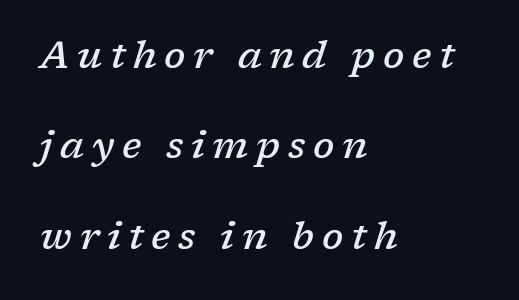
{"serif": "yes", "italic": "yes", "lean": "right", "slant_degrees": 17, "bold": "semi", "weight": "semibold", "width": "normal", "stroke_contrast": "low", "x_height": "medium", "monospaced": "no", "underline": "no", "align": "left", "line_spacing": "loose", "line_spacing_ratio": 2.38, "letter_spacing": "wide", "letter_spacing_em": 0.2, "glyph_px": 38}
